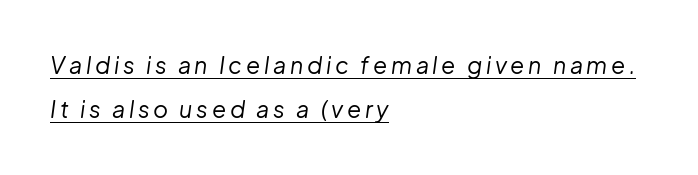
Q: Is the text bold? A: No.
Q: Is the text italic (slanted)? A: Yes, it leans right by about 8 degrees.
Q: Is the text underlined? A: Yes.
Q: How is the paragraph aligned? A: Left-aligned.
Q: Is the spacing between lines tight, normal or loose? A: Loose.
